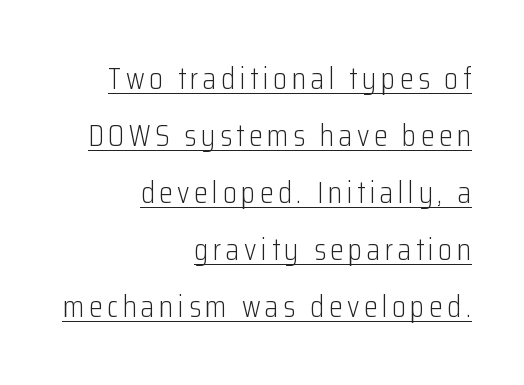
{"serif": "no", "italic": "no", "bold": "no", "weight": "light", "width": "condensed", "stroke_contrast": "low", "x_height": "medium", "monospaced": "no", "underline": "yes", "align": "right", "line_spacing_ratio": 1.84, "glyph_px": 31}
